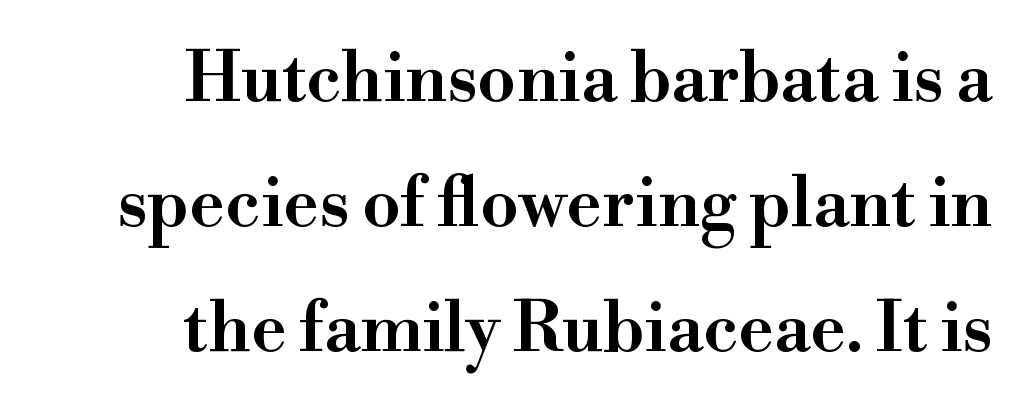
Q: Is the text bold? A: Semi-bold.
Q: Is the text italic (slanted)? A: No, it is upright.
Q: Is the typeface a serif or a sans-serif typeface? A: Serif.
Q: Is the text underlined? A: No.
Q: How is the paragraph aligned? A: Right-aligned.
Q: Is the spacing between letters normal or unusually wide? A: Normal.
Q: Width (condensed, normal, or wide)? A: Normal.
Q: Stroke contrast? A: High.
Q: x-height? A: Small.
Q: Monospaced? A: No.
